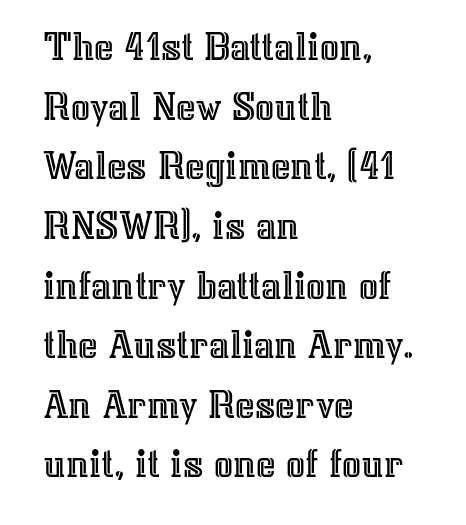
This sample has the flowing, uneven cadence of proportional lettering. The leading is moderate, giving the passage an even texture. This rendering leaves character spacing at its baseline value. This rendering features lettering with no underline. Which margin do the lines hug? The left one — the right edge is uneven.
